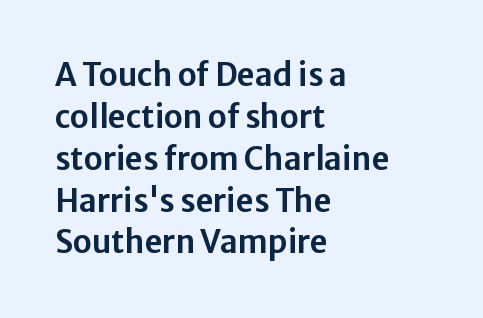
Q: Is the text italic (slanted)? A: No, it is upright.
Q: Is the typeface a serif or a sans-serif typeface? A: Sans-serif.
Q: Is the text underlined? A: No.
Q: How is the paragraph aligned? A: Left-aligned.
Q: Is the spacing between letters normal or unusually wide? A: Normal.
Q: Is the spacing between lines tight, normal or loose? A: Normal.
Q: Width (condensed, normal, or wide)? A: Normal.
Q: Stroke contrast? A: Low.
Q: x-height? A: Medium.
Q: Monospaced? A: No.
